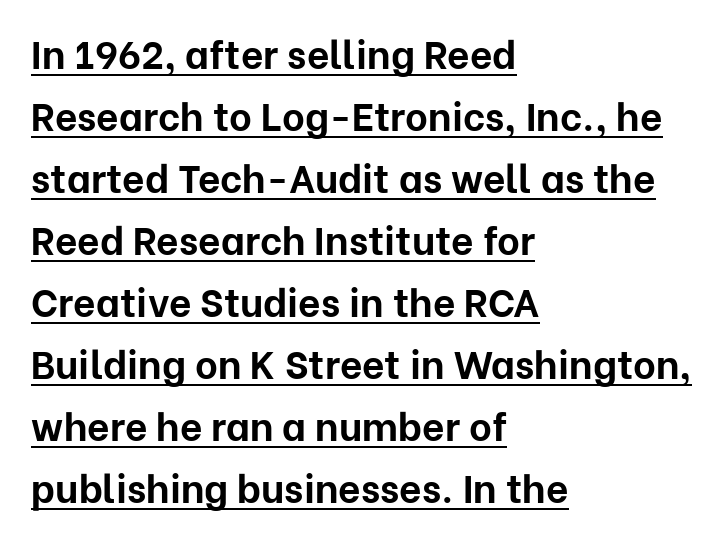
Is the block centered? No — it sits flush against the left margin. Horizontal bands of white between lines are of average thickness. Does the lettering tilt? It doesn't — this is upright. Check where the strokes stop: nothing finishes them off — pure sans. Notice how a bar underscores the lettering throughout.
